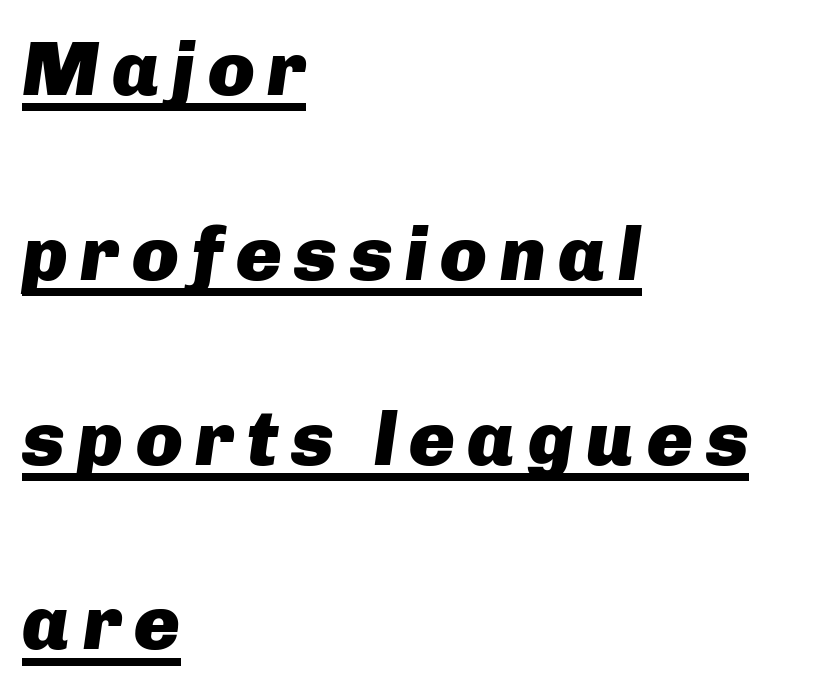
Does the leading feel generous? Absolutely, it's lavish. Emphasis-style slanted type is in use. Heavy, bold letterforms. All the whitespace from short lines collects on the right. The face used here appears with an underline applied. The letters advance in unequal steps, a hallmark of proportional type.
